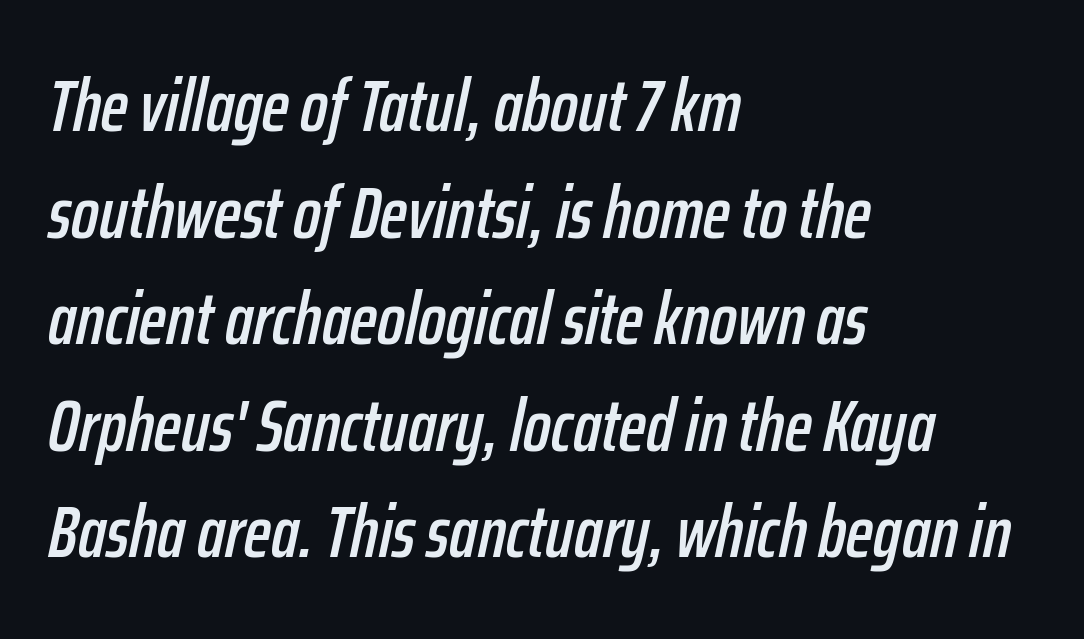
{"italic": "yes", "lean": "right", "slant_degrees": 12, "width": "condensed", "stroke_contrast": "low", "x_height": "medium", "monospaced": "no", "underline": "no", "align": "left", "line_spacing": "normal", "line_spacing_ratio": 1.46, "letter_spacing": "normal", "letter_spacing_em": 0.0, "glyph_px": 73}
